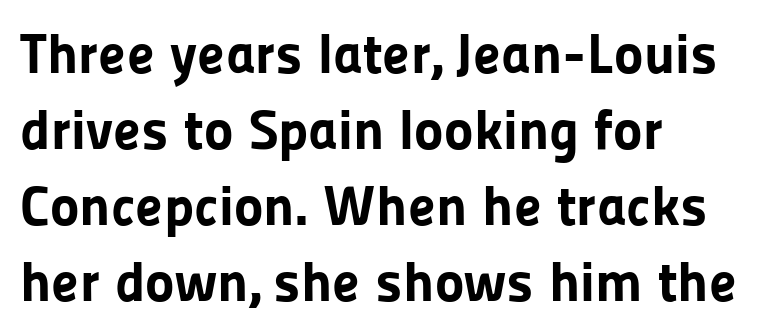
{"serif": "no", "italic": "no", "bold": "yes", "weight": "bold", "width": "normal", "stroke_contrast": "low", "x_height": "medium", "monospaced": "no", "underline": "no", "align": "left", "line_spacing": "normal", "line_spacing_ratio": 1.36, "letter_spacing": "normal", "letter_spacing_em": 0.0, "glyph_px": 56}
